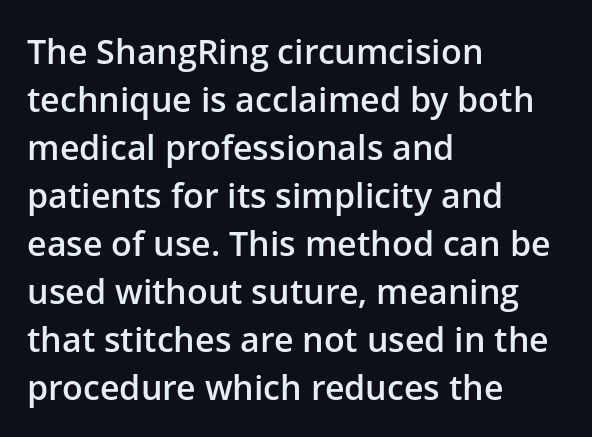
{"serif": "no", "italic": "no", "bold": "semi", "weight": "semibold", "width": "normal", "stroke_contrast": "low", "x_height": "medium", "monospaced": "no", "underline": "no", "align": "left", "line_spacing": "normal", "line_spacing_ratio": 1.41, "letter_spacing": "normal", "letter_spacing_em": 0.0, "glyph_px": 34}
